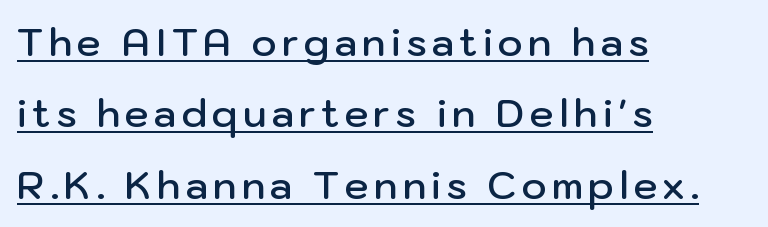
It's the straight-up-and-down kind of type. No feet cap the strokes, marking this as sans-serif type. Note the varied advance widths — an 'i' is clearly narrower than an 'm'. Check the space under the baseline: a stroke is drawn there. Caption: semibold face, moderately heavy strokes.
